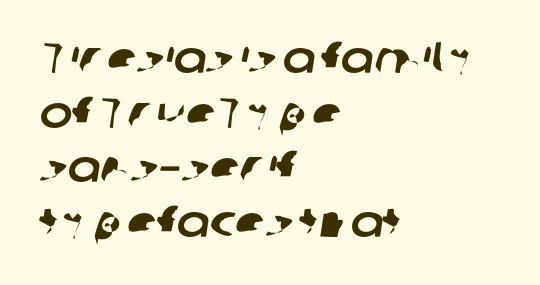
{"serif": "no", "width": "normal", "stroke_contrast": "low", "x_height": "medium", "monospaced": "no", "underline": "no", "align": "left", "line_spacing_ratio": 1.24, "letter_spacing": "normal", "letter_spacing_em": 0.0, "glyph_px": 44}
